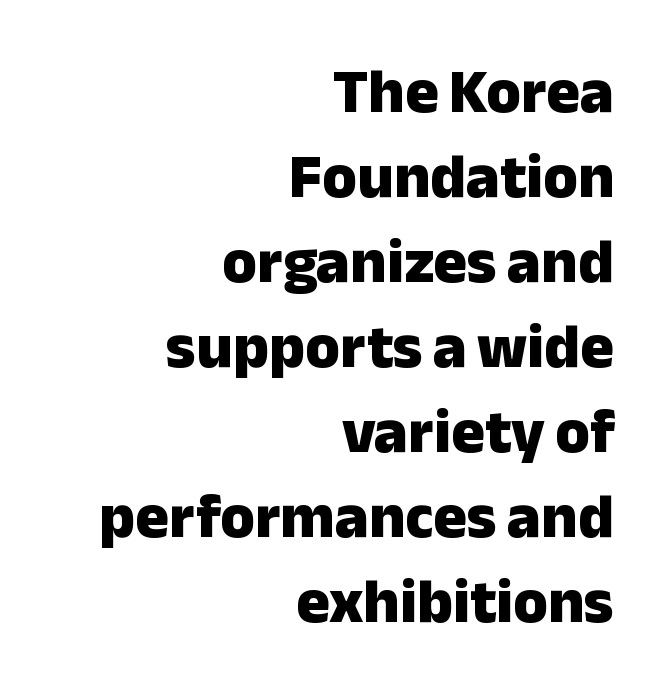
{"serif": "no", "italic": "no", "bold": "yes", "weight": "heavy", "width": "normal", "stroke_contrast": "low", "x_height": "medium", "monospaced": "no", "underline": "no", "align": "right", "line_spacing": "normal", "line_spacing_ratio": 1.35, "letter_spacing": "normal", "letter_spacing_em": 0.0, "glyph_px": 63}
